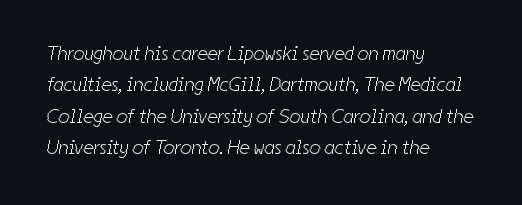
{"bold": "no", "underline": "no", "align": "left", "line_spacing": "normal", "line_spacing_ratio": 1.57, "letter_spacing": "normal", "letter_spacing_em": 0.0, "glyph_px": 20}
